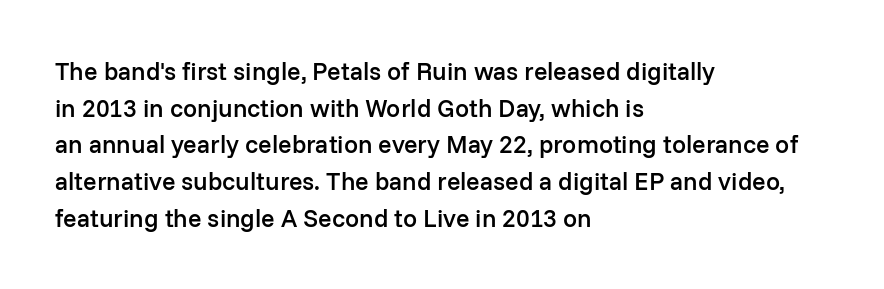
The gaps between neighbouring characters are ordinary and unremarkable. Clear beneath every line of the passage. The lettering holds an erect, upright posture throughout. Line starts are locked; line ends wander.
